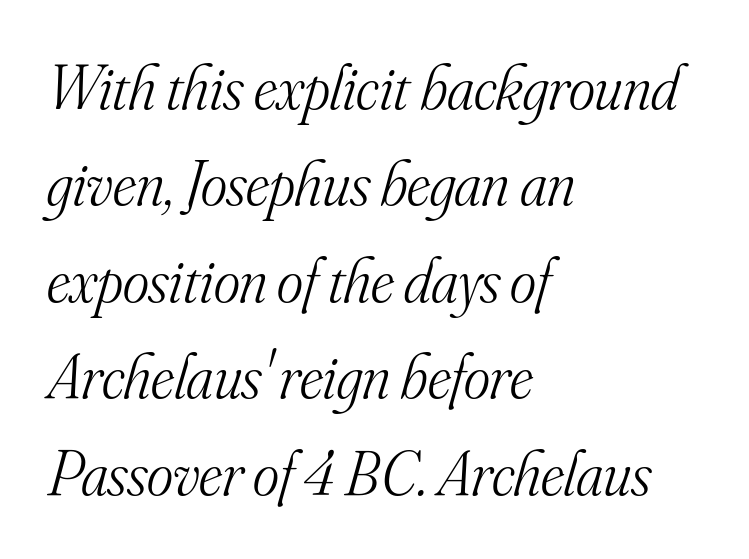
Q: Is the text bold? A: No.
Q: Is the text italic (slanted)? A: Yes, it leans right by about 16 degrees.
Q: Is the typeface a serif or a sans-serif typeface? A: Serif.
Q: Is the text underlined? A: No.
Q: How is the paragraph aligned? A: Left-aligned.
Q: Is the spacing between letters normal or unusually wide? A: Normal.
Q: Is the spacing between lines tight, normal or loose? A: Normal.
Q: Width (condensed, normal, or wide)? A: Normal.
Q: Stroke contrast? A: Medium.
Q: x-height? A: Small.
Q: Monospaced? A: No.
